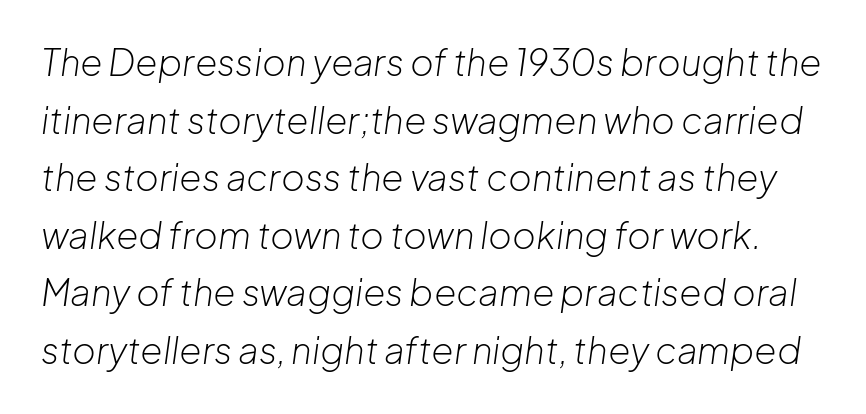
These lines keep a tight, regular rhythm from letter to letter. The passage shown leans; its letterforms are oblique. The area under the type is left untouched. Is this a heavy cut? Hardly; it is regular or lighter.
